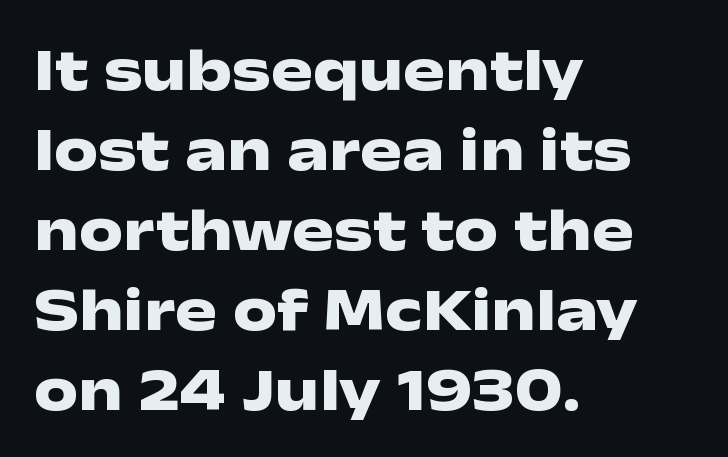
{"serif": "no", "italic": "no", "bold": "yes", "weight": "heavy", "width": "wide", "stroke_contrast": "low", "x_height": "medium", "monospaced": "no", "underline": "no", "align": "left", "line_spacing": "normal", "line_spacing_ratio": 1.29, "letter_spacing": "normal", "letter_spacing_em": 0.0, "glyph_px": 62}
